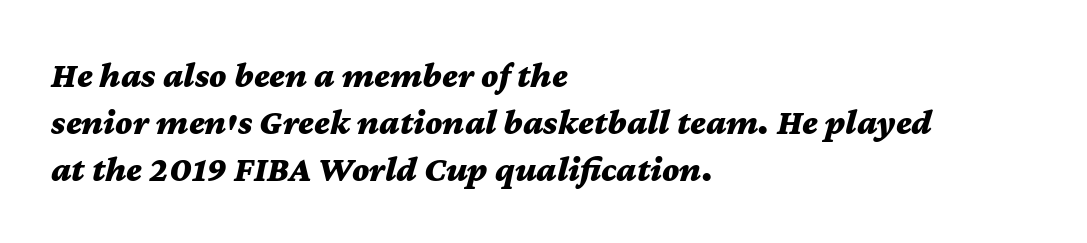
Type without underlining. Caption: standard tracking, unaltered. A classic flush-left, rag-right setting is used for this passage. In terms of leading, this rendering sits right in the middle. Each glyph is drawn with heavy, bold strokes.
